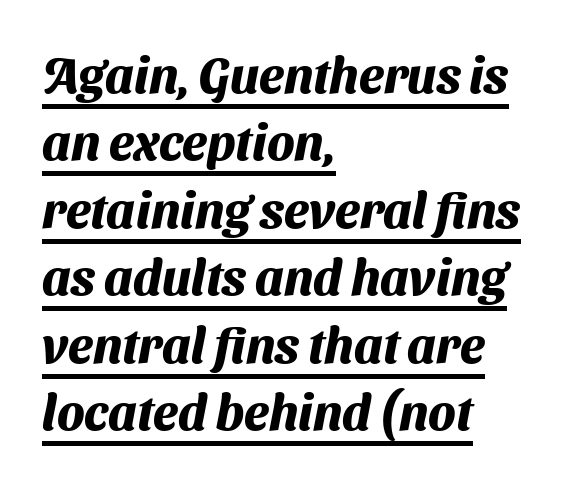
Serifs: no, the terminals of the letterforms are clean. Alignment: flush left. A typesetter would call this zero additional tracking. A dark, heavy texture on the line: the type is bold.
